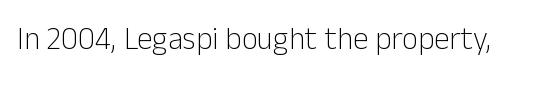
Q: Is the text bold? A: No.
Q: Is the text italic (slanted)? A: No, it is upright.
Q: Is the typeface a serif or a sans-serif typeface? A: Sans-serif.
Q: Is the text underlined? A: No.
Q: Is the spacing between letters normal or unusually wide? A: Normal.
Q: Width (condensed, normal, or wide)? A: Normal.
Q: Stroke contrast? A: Low.
Q: x-height? A: Medium.
Q: Monospaced? A: No.
